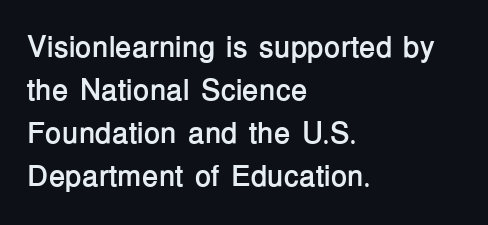
Q: Is the text bold? A: Yes.
Q: Is the text italic (slanted)? A: No, it is upright.
Q: Is the typeface a serif or a sans-serif typeface? A: Sans-serif.
Q: Is the text underlined? A: No.
Q: How is the paragraph aligned? A: Left-aligned.
Q: Is the spacing between letters normal or unusually wide? A: Normal.
Q: Is the spacing between lines tight, normal or loose? A: Normal.
Q: Width (condensed, normal, or wide)? A: Normal.
Q: Stroke contrast? A: Low.
Q: x-height? A: Medium.
Q: Monospaced? A: No.
